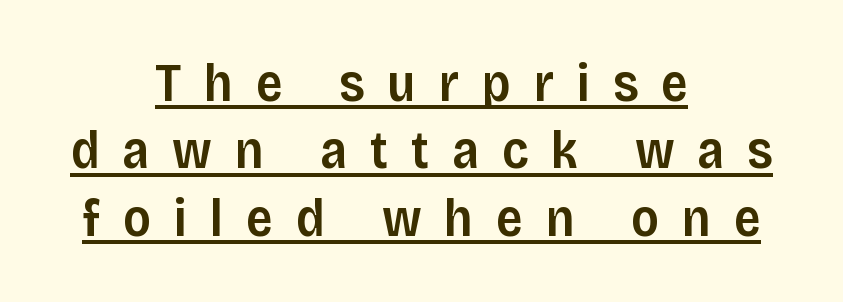
Compared with typical paragraphs, the rows here are spaced about the same. These lines stack symmetrically, like a column narrowing and widening about its center. Glance below the letters and you will spot a drawn line. Typesetter's note: demi weight, one step under bold.
